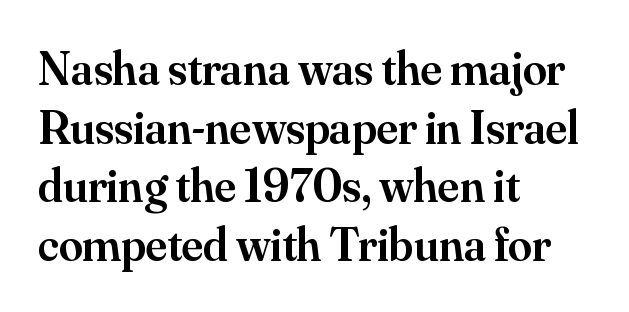
Q: Is the text bold? A: Semi-bold.
Q: Is the text italic (slanted)? A: No, it is upright.
Q: Is the typeface a serif or a sans-serif typeface? A: Serif.
Q: Is the text underlined? A: No.
Q: How is the paragraph aligned? A: Left-aligned.
Q: Is the spacing between letters normal or unusually wide? A: Normal.
Q: Width (condensed, normal, or wide)? A: Normal.
Q: Stroke contrast? A: Medium.
Q: x-height? A: Small.
Q: Monospaced? A: No.
